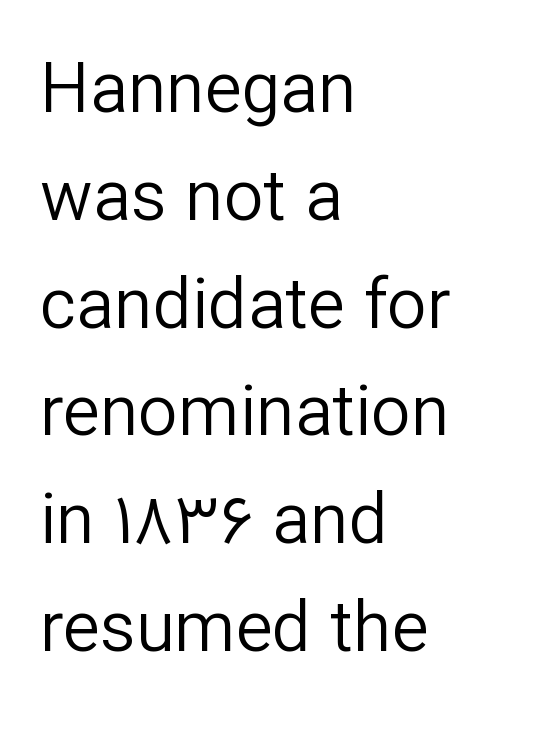
The text block is weighted toward the left margin, trailing off unevenly rightward. Weight: regular or lighter. Italic? Not at all — the glyphs are vertical. Classification — sans serif. The rendering uses natural spacing where letterforms have individual widths. Characters follow at the spacing the type designer built in.
